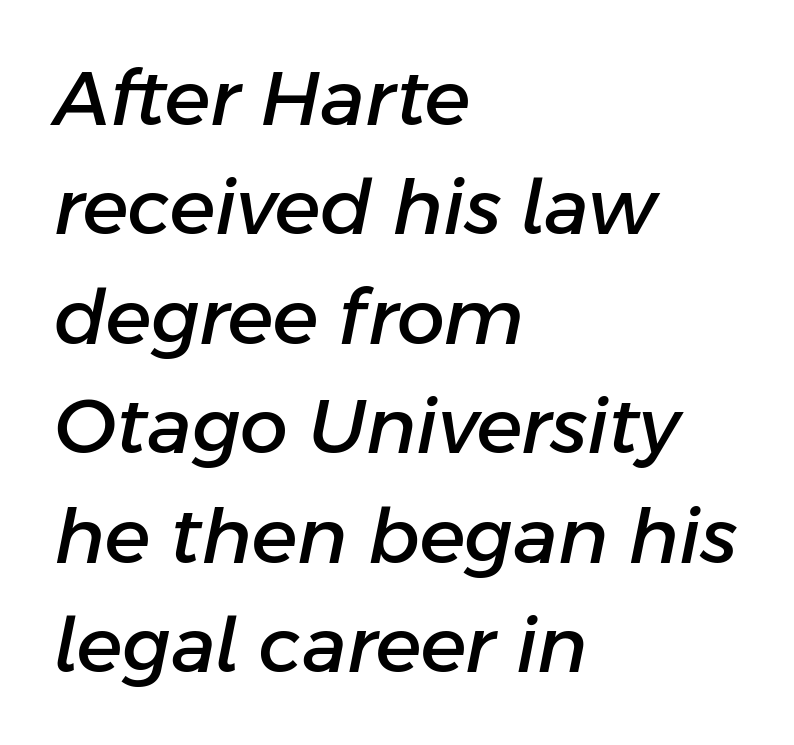
The image shows 76 px text type, italic (leaning right); set left-aligned, normal line spacing (1.44x), normal letter spacing, not underlined; low stroke contrast and a medium x-height.
